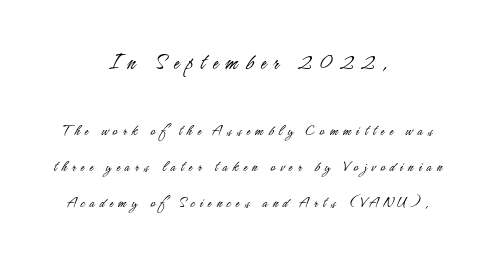
The image shows 24 px text type; set centered, loose line spacing (2.24x), unusually wide letter spacing (+0.31 em), not underlined; the first (top) block is 1.5x larger.
